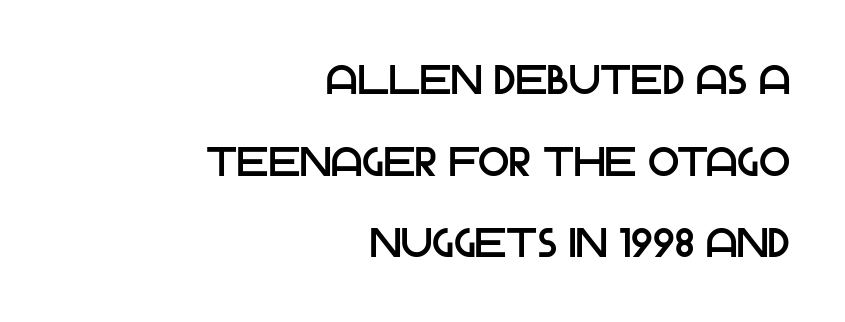
The image shows 41 px sans-serif type, upright; set right-aligned, loose line spacing (1.99x), normal letter spacing, not underlined; low stroke contrast and a large x-height.
